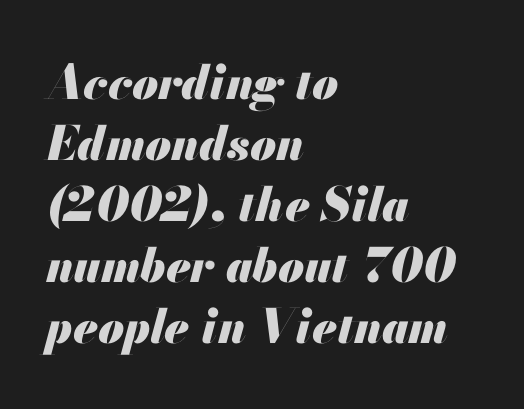
The image shows 47 px heavy type, italic (leaning right); set left-aligned, normal line spacing (1.3x), normal letter spacing, not underlined; medium stroke contrast and a small x-height.
